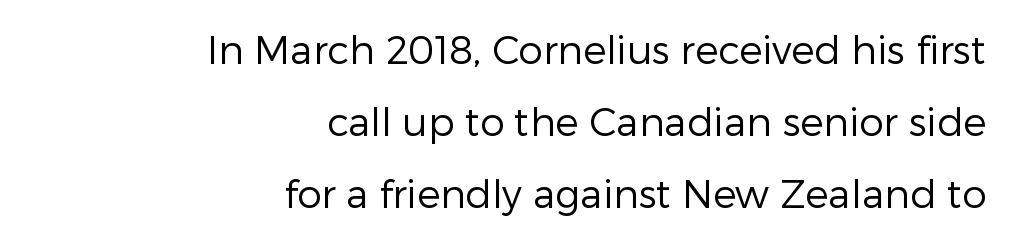
Descenders hang freely into open space. Here the designer chose a conventional face with non-uniform glyph widths. This is not heavy type; no bold has been used. In terms of letterspacing, this is plain default setting. Upright lettering throughout.
